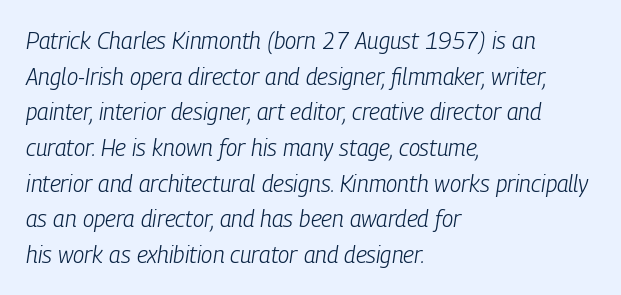
The image shows 23 px text type, italic (leaning right); set left-aligned, normal line spacing (1.55x), normal letter spacing, not underlined.
